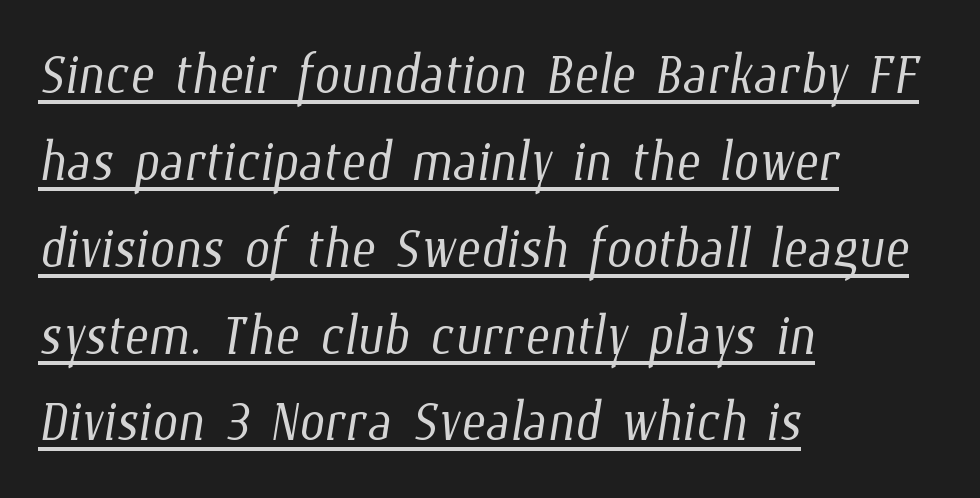
Q: Is the text bold? A: No.
Q: Is the text underlined? A: Yes.
Q: How is the paragraph aligned? A: Left-aligned.
Q: Is the spacing between letters normal or unusually wide? A: Normal.
Q: Width (condensed, normal, or wide)? A: Condensed.
Q: Stroke contrast? A: Low.
Q: x-height? A: Medium.
Q: Monospaced? A: No.
